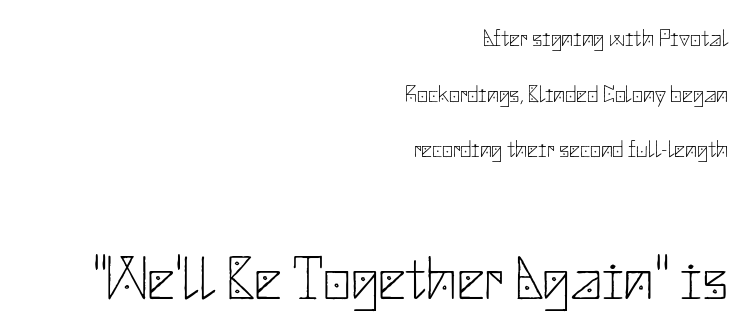
Visually the block forms a straight wall on the right and a jagged coastline on the left. The font's upright variant was chosen for this text. Rule under the text: the space is simply empty. Regarding serifs, this sample does without them.
